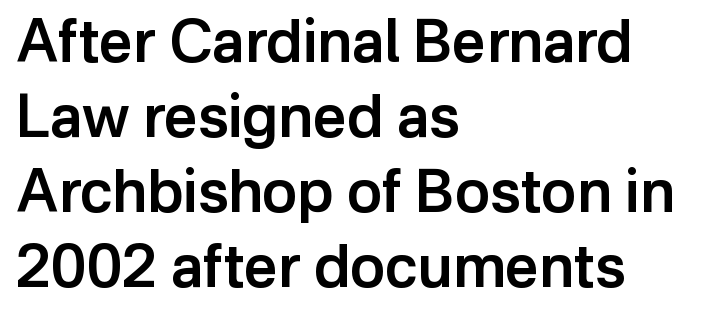
{"serif": "no", "italic": "no", "bold": "semi", "weight": "semibold", "width": "normal", "stroke_contrast": "low", "x_height": "medium", "monospaced": "no", "underline": "no", "align": "left", "line_spacing": "normal", "line_spacing_ratio": 1.27, "letter_spacing": "normal", "letter_spacing_em": 0.0, "glyph_px": 59}
